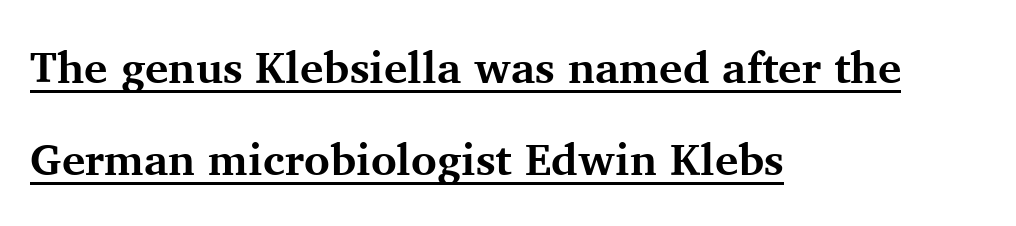
The image shows 44 px bold serif type, upright; set left-aligned, loose line spacing (2.1x), normal letter spacing, underlined; medium stroke contrast and a medium x-height.
